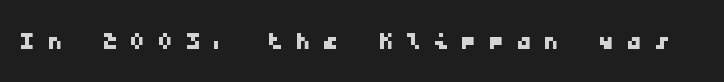
Q: Is the typeface a serif or a sans-serif typeface? A: Sans-serif.
Q: Is the text underlined? A: No.
Q: Is the spacing between letters normal or unusually wide? A: Unusually wide.
Q: Width (condensed, normal, or wide)? A: Wide.
Q: Stroke contrast? A: Low.
Q: x-height? A: Medium.
Q: Monospaced? A: Yes.
